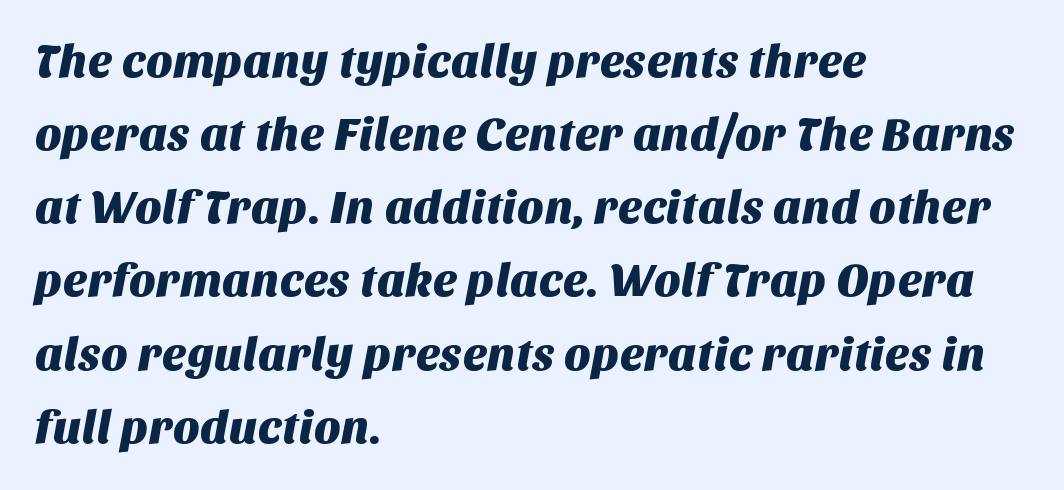
{"serif": "no", "width": "normal", "stroke_contrast": "medium", "x_height": "large", "monospaced": "no", "underline": "no", "align": "left", "line_spacing": "normal", "line_spacing_ratio": 1.59, "letter_spacing": "normal", "letter_spacing_em": 0.0, "glyph_px": 46}
